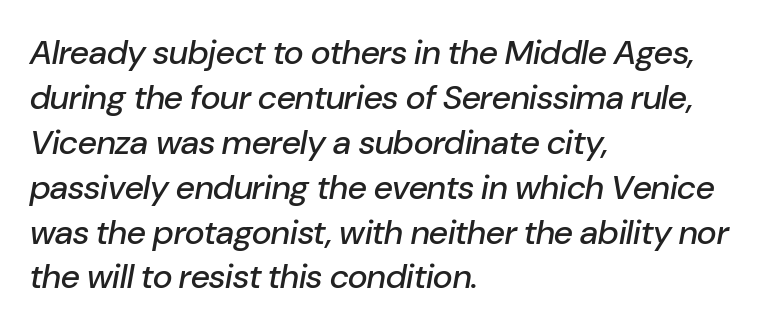
The image shows 34 px text type, italic (leaning right); set left-aligned, normal line spacing (1.32x), normal letter spacing, not underlined; low stroke contrast and a medium x-height.
